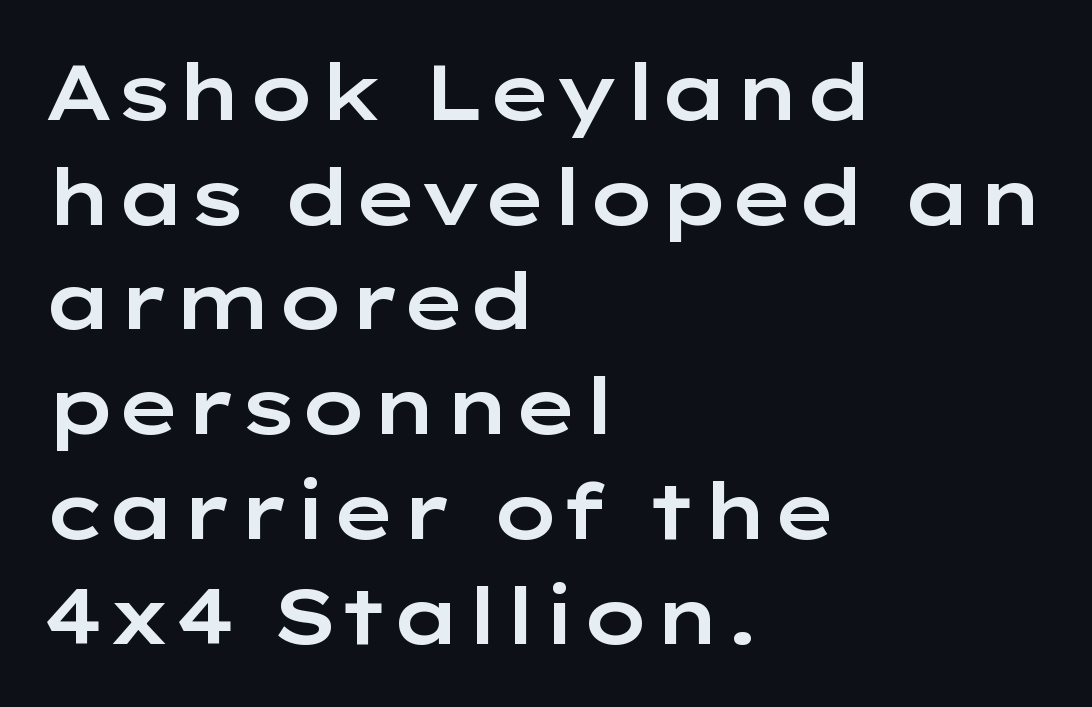
{"serif": "no", "italic": "no", "width": "wide", "stroke_contrast": "low", "x_height": "medium", "monospaced": "no", "underline": "no", "align": "left", "line_spacing": "normal", "line_spacing_ratio": 1.36, "letter_spacing": "normal", "letter_spacing_em": 0.0, "glyph_px": 77}
